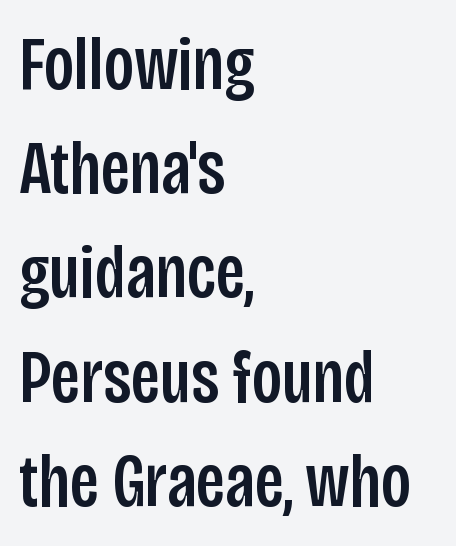
Q: Is the text italic (slanted)? A: No, it is upright.
Q: Is the typeface a serif or a sans-serif typeface? A: Sans-serif.
Q: Is the text underlined? A: No.
Q: How is the paragraph aligned? A: Left-aligned.
Q: Is the spacing between letters normal or unusually wide? A: Normal.
Q: Is the spacing between lines tight, normal or loose? A: Normal.
Q: Width (condensed, normal, or wide)? A: Condensed.
Q: Stroke contrast? A: Low.
Q: x-height? A: Large.
Q: Monospaced? A: No.
